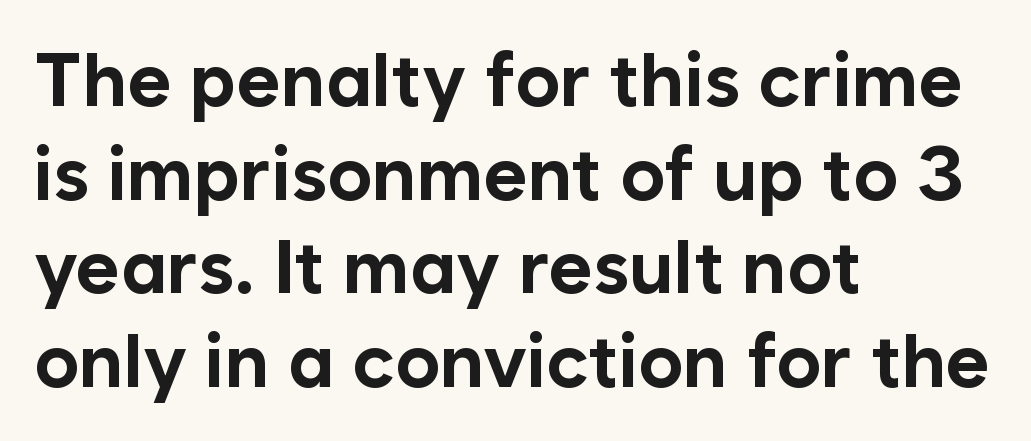
Q: Is the text bold? A: Yes.
Q: Is the text italic (slanted)? A: No, it is upright.
Q: Is the typeface a serif or a sans-serif typeface? A: Sans-serif.
Q: Is the text underlined? A: No.
Q: How is the paragraph aligned? A: Left-aligned.
Q: Is the spacing between letters normal or unusually wide? A: Normal.
Q: Is the spacing between lines tight, normal or loose? A: Normal.
Q: Width (condensed, normal, or wide)? A: Normal.
Q: Stroke contrast? A: Low.
Q: x-height? A: Medium.
Q: Monospaced? A: No.
